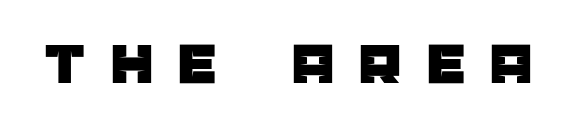
{"serif": "no", "italic": "no", "width": "normal", "stroke_contrast": "low", "x_height": "large", "monospaced": "no", "underline": "no", "letter_spacing": "wide", "letter_spacing_em": 0.42, "glyph_px": 60}
